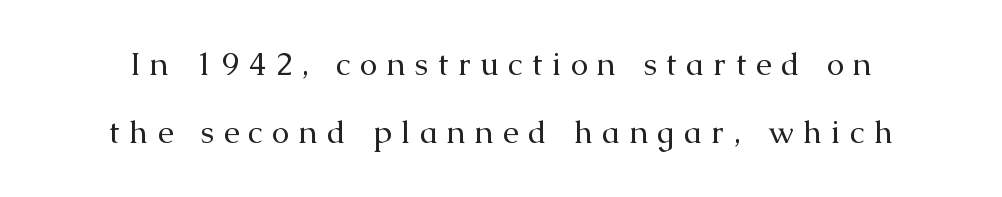
Q: Is the text bold? A: No.
Q: Is the text italic (slanted)? A: No, it is upright.
Q: Is the typeface a serif or a sans-serif typeface? A: Serif.
Q: Is the text underlined? A: No.
Q: Is the spacing between letters normal or unusually wide? A: Unusually wide.
Q: Is the spacing between lines tight, normal or loose? A: Loose.
Q: Width (condensed, normal, or wide)? A: Normal.
Q: Stroke contrast? A: Medium.
Q: x-height? A: Medium.
Q: Monospaced? A: No.
